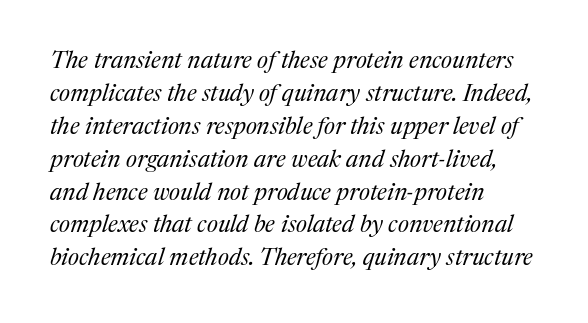
The image shows 24 px text type, italic (leaning right); set left-aligned, normal line spacing (1.37x), normal letter spacing, not underlined.
